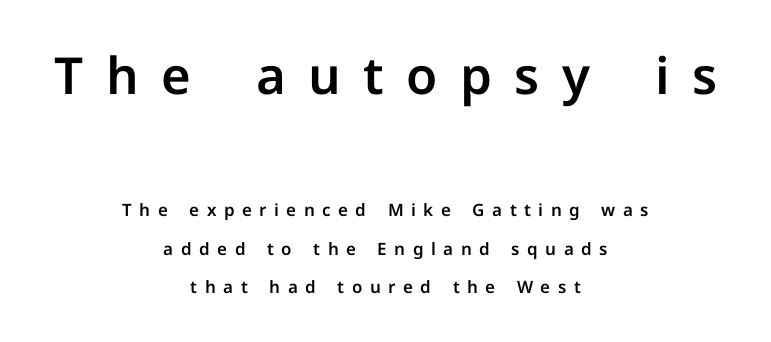
The passage shown is typed in a proportional face where columns would drift. Horizontally, the lines are justified to the midpoint only. Typographically, this falls in the sans-serif category. Vertical spacing — loose. The passage shown begins with its larger block and ends with its smaller one. Clear beneath every line of the passage.
